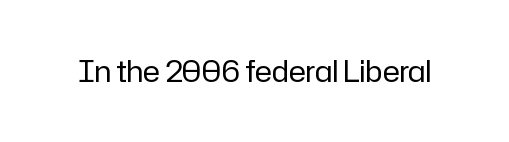
Does the lettering tilt? It doesn't — this is upright. Here the designer chose a conventional face with non-uniform glyph widths. Unmarked baselines from the first word to the last. Look at the tracking — it's just the regular setting, nothing added.
